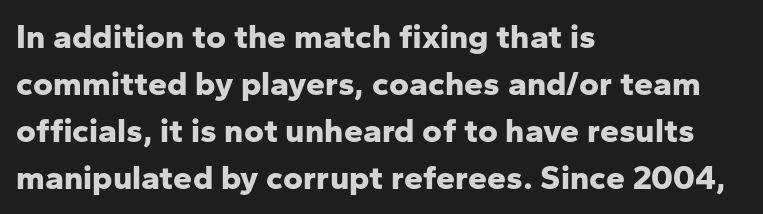
Does the weight exceed regular? Yes, all the way to bold. This sample uses plain, unmodified letter spacing. The letters carry no serifs — their stems end cleanly without finishing strokes. Here the designer chose a conventional face with non-uniform glyph widths. The type sits square on the baseline with zero lean. Teacher's note: observe the even left margin — that is flush-left alignment.
